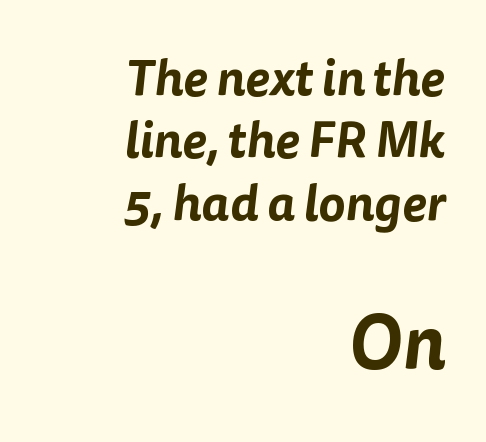
Q: Is the typeface a serif or a sans-serif typeface? A: Sans-serif.
Q: Is the text underlined? A: No.
Q: How is the paragraph aligned? A: Right-aligned.
Q: Is the spacing between letters normal or unusually wide? A: Normal.
Q: Is the spacing between lines tight, normal or loose? A: Normal.
Q: Which block of text is set in a larger size, the first (top) or the second (bottom)? A: The second (bottom) one.
Q: Width (condensed, normal, or wide)? A: Normal.
Q: Stroke contrast? A: Low.
Q: x-height? A: Medium.
Q: Monospaced? A: No.
